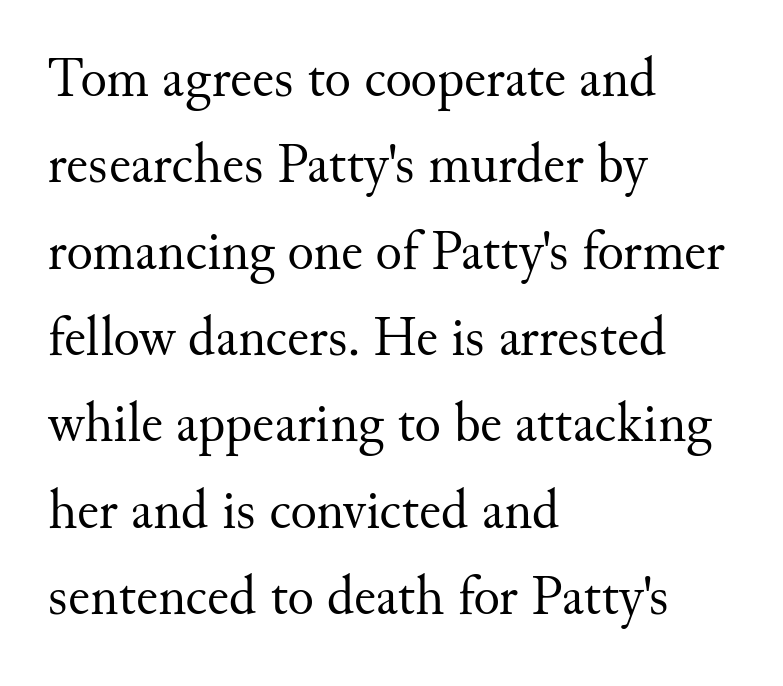
{"serif": "yes", "italic": "no", "bold": "no", "weight": "regular", "width": "normal", "stroke_contrast": "medium", "x_height": "small", "monospaced": "no", "underline": "no", "align": "left", "line_spacing": "normal", "line_spacing_ratio": 1.57, "letter_spacing": "normal", "letter_spacing_em": 0.0, "glyph_px": 55}
